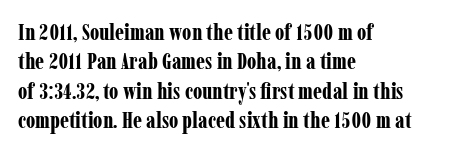
{"italic": "no", "bold": "yes", "underline": "no", "align": "left", "line_spacing": "normal", "line_spacing_ratio": 1.28, "letter_spacing": "normal", "letter_spacing_em": 0.0, "glyph_px": 23}
